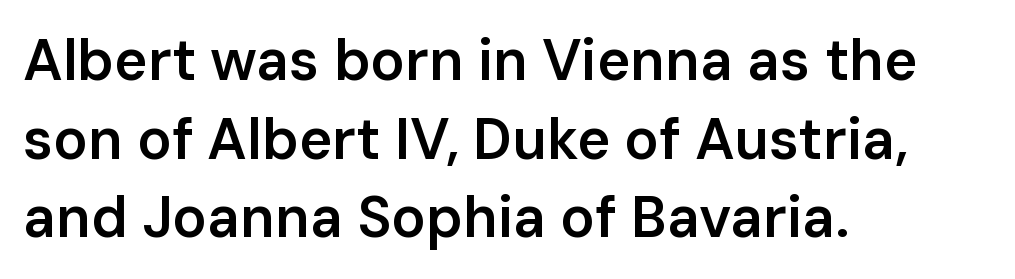
Q: Is the text bold? A: Semi-bold.
Q: Is the text italic (slanted)? A: No, it is upright.
Q: Is the typeface a serif or a sans-serif typeface? A: Sans-serif.
Q: Is the text underlined? A: No.
Q: How is the paragraph aligned? A: Left-aligned.
Q: Is the spacing between letters normal or unusually wide? A: Normal.
Q: Is the spacing between lines tight, normal or loose? A: Normal.
Q: Width (condensed, normal, or wide)? A: Normal.
Q: Stroke contrast? A: Low.
Q: x-height? A: Medium.
Q: Monospaced? A: No.
